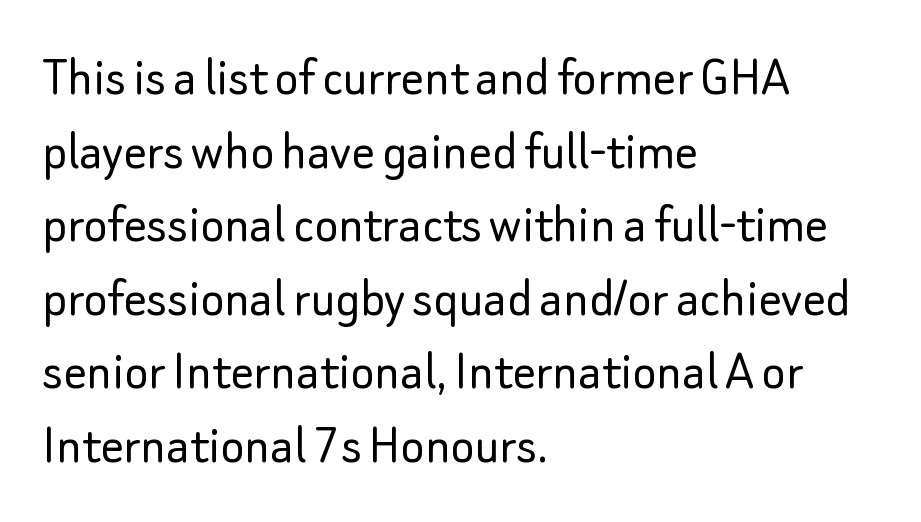
Q: Is the text bold? A: No.
Q: Is the text italic (slanted)? A: No, it is upright.
Q: Is the typeface a serif or a sans-serif typeface? A: Sans-serif.
Q: Is the text underlined? A: No.
Q: How is the paragraph aligned? A: Left-aligned.
Q: Is the spacing between letters normal or unusually wide? A: Normal.
Q: Is the spacing between lines tight, normal or loose? A: Normal.
Q: Width (condensed, normal, or wide)? A: Normal.
Q: Stroke contrast? A: Low.
Q: x-height? A: Small.
Q: Monospaced? A: No.
